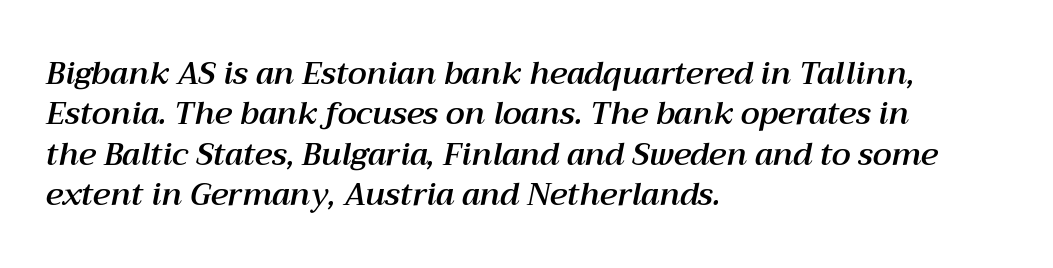
Q: Is the text italic (slanted)? A: Yes, it leans right by about 12 degrees.
Q: Is the text underlined? A: No.
Q: How is the paragraph aligned? A: Left-aligned.
Q: Is the spacing between letters normal or unusually wide? A: Normal.
Q: Is the spacing between lines tight, normal or loose? A: Normal.
Q: Width (condensed, normal, or wide)? A: Normal.
Q: Stroke contrast? A: Medium.
Q: x-height? A: Medium.
Q: Monospaced? A: No.
